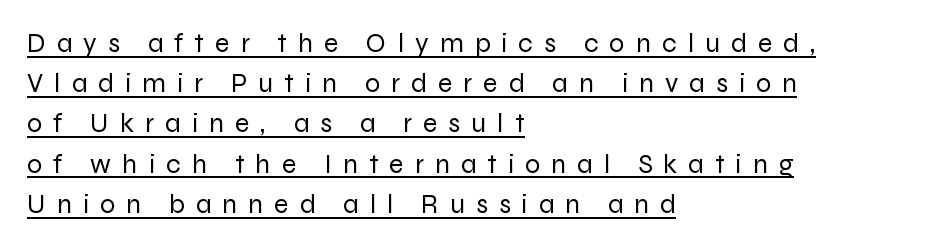
The image shows 27 px text type, upright; set left-aligned, normal line spacing (1.49x), unusually wide letter spacing (+0.41 em), underlined.
